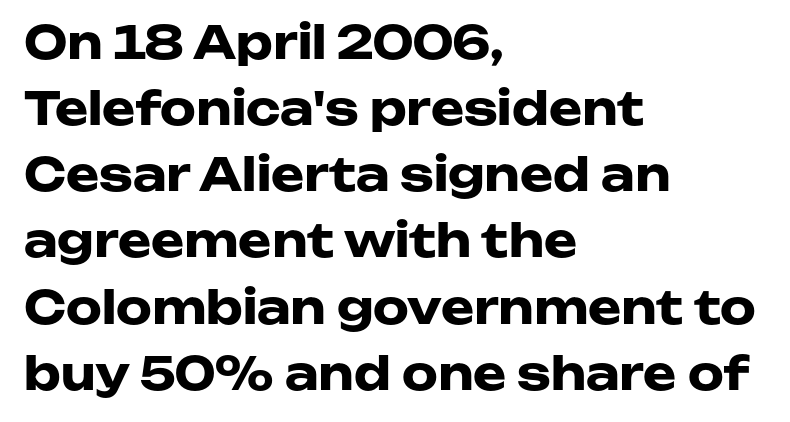
Q: Is the text bold? A: Yes.
Q: Is the text italic (slanted)? A: No, it is upright.
Q: Is the typeface a serif or a sans-serif typeface? A: Sans-serif.
Q: Is the text underlined? A: No.
Q: How is the paragraph aligned? A: Left-aligned.
Q: Is the spacing between letters normal or unusually wide? A: Normal.
Q: Is the spacing between lines tight, normal or loose? A: Normal.
Q: Width (condensed, normal, or wide)? A: Wide.
Q: Stroke contrast? A: Low.
Q: x-height? A: Medium.
Q: Monospaced? A: No.
